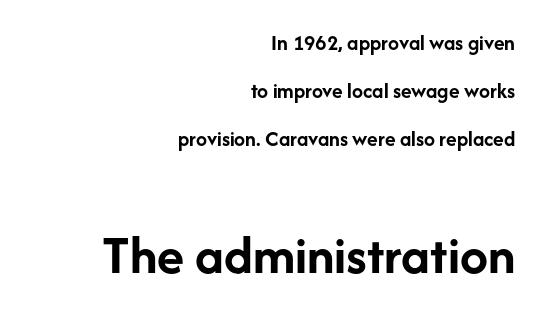
{"serif": "no", "italic": "no", "bold": "yes", "weight": "semibold", "width": "normal", "stroke_contrast": "low", "x_height": "medium", "monospaced": "no", "underline": "no", "align": "right", "line_spacing": "loose", "line_spacing_ratio": 2.18, "letter_spacing": "normal", "letter_spacing_em": 0.0, "larger_block": "second", "size_ratio": 2.55, "glyph_px": 56}
